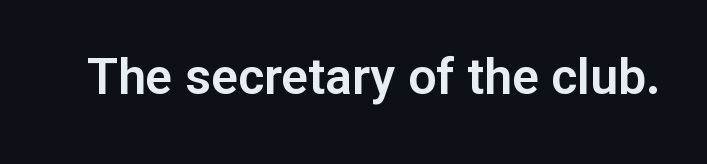
{"serif": "no", "italic": "no", "width": "normal", "stroke_contrast": "low", "x_height": "medium", "monospaced": "no", "underline": "no", "letter_spacing": "normal", "letter_spacing_em": 0.0, "glyph_px": 50}
